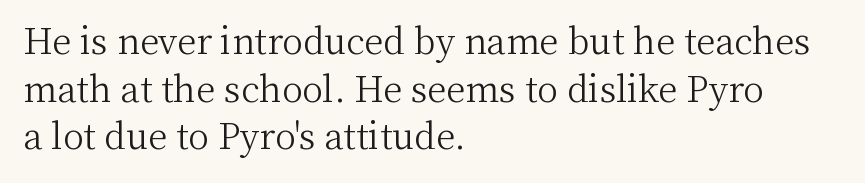
Summary of vertical rhythm: regular, with standard interline spacing. Vertical stems look standard width or narrower in stroke. The horizontal fit of the characters is conventional and even. Style check: upright.
